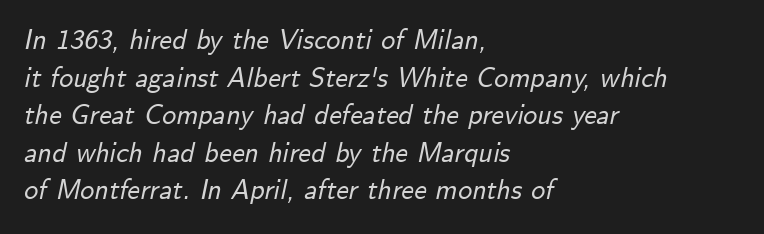
Q: Is the text italic (slanted)? A: Yes, it leans right by about 12 degrees.
Q: Is the text underlined? A: No.
Q: How is the paragraph aligned? A: Left-aligned.
Q: Is the spacing between letters normal or unusually wide? A: Normal.
Q: Is the spacing between lines tight, normal or loose? A: Normal.
Q: Width (condensed, normal, or wide)? A: Normal.
Q: Stroke contrast? A: Low.
Q: x-height? A: Small.
Q: Monospaced? A: No.
